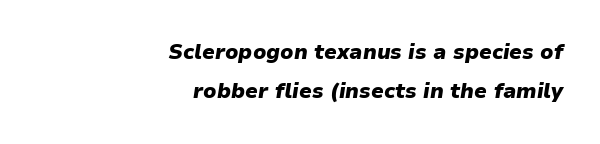
{"italic": "yes", "lean": "right", "slant_degrees": 9, "bold": "yes", "underline": "no", "align": "right", "line_spacing_ratio": 1.86, "letter_spacing": "normal", "letter_spacing_em": 0.0, "glyph_px": 21}
